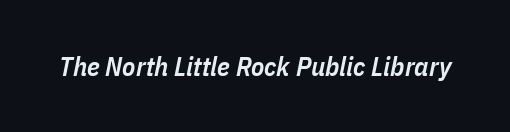
Q: Is the text bold? A: Semi-bold.
Q: Is the text italic (slanted)? A: Yes, it leans right by about 11 degrees.
Q: Is the text underlined? A: No.
Q: Is the spacing between letters normal or unusually wide? A: Normal.
